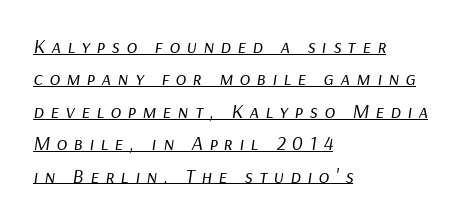
{"italic": "yes", "lean": "right", "slant_degrees": 9, "bold": "no", "underline": "yes", "align": "left", "line_spacing": "normal", "line_spacing_ratio": 1.62, "letter_spacing": "wide", "letter_spacing_em": 0.32, "glyph_px": 20}
